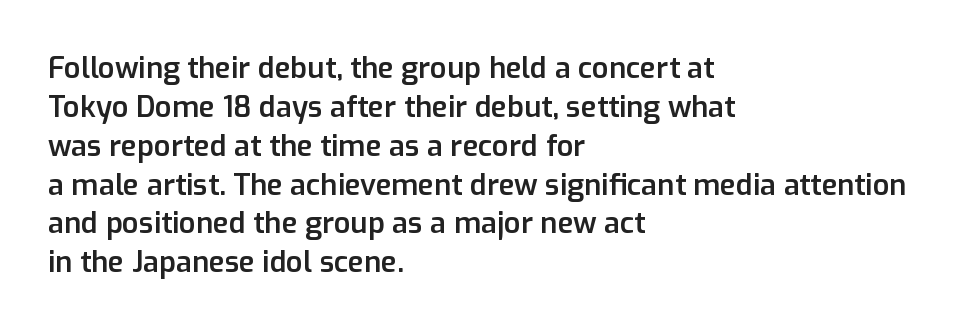
{"serif": "no", "italic": "no", "bold": "semi", "weight": "semibold", "width": "normal", "stroke_contrast": "low", "x_height": "medium", "monospaced": "no", "underline": "no", "align": "left", "line_spacing": "normal", "line_spacing_ratio": 1.34, "letter_spacing": "normal", "letter_spacing_em": 0.0, "glyph_px": 29}
